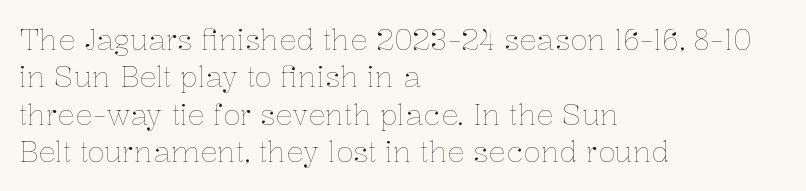
Tracking here is standard; glyphs follow each other at the usual distance. The face used here is proportionally spaced, like ordinary book or web type. Posture: straight, roman, zero tilt. Weight: regular or lighter. Casual observation: everything's shoved over to the left.
